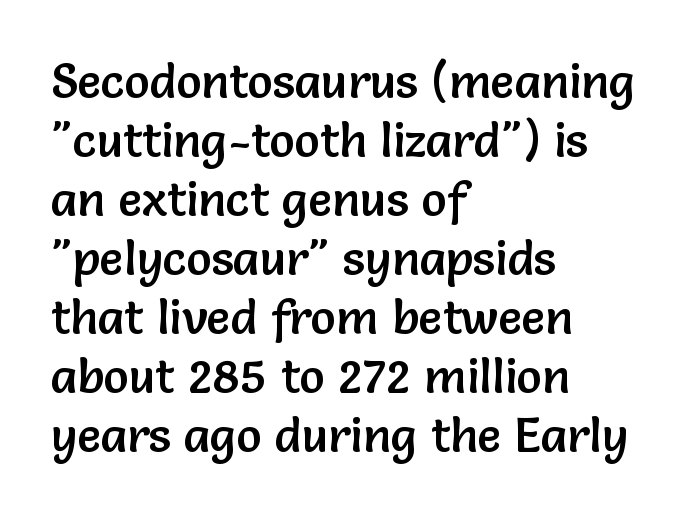
The image shows 48 px sans-serif type, upright; set left-aligned, line spacing 1.23x, normal letter spacing, not underlined; low stroke contrast and a medium x-height.
